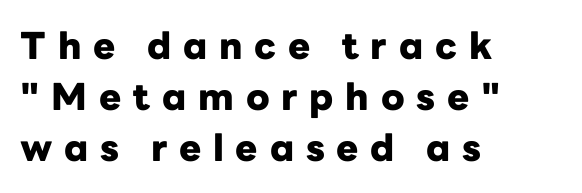
The image shows 37 px heavy sans-serif type, upright; set left-aligned, normal line spacing (1.38x), unusually wide letter spacing (+0.32 em), not underlined; low stroke contrast and a medium x-height.
